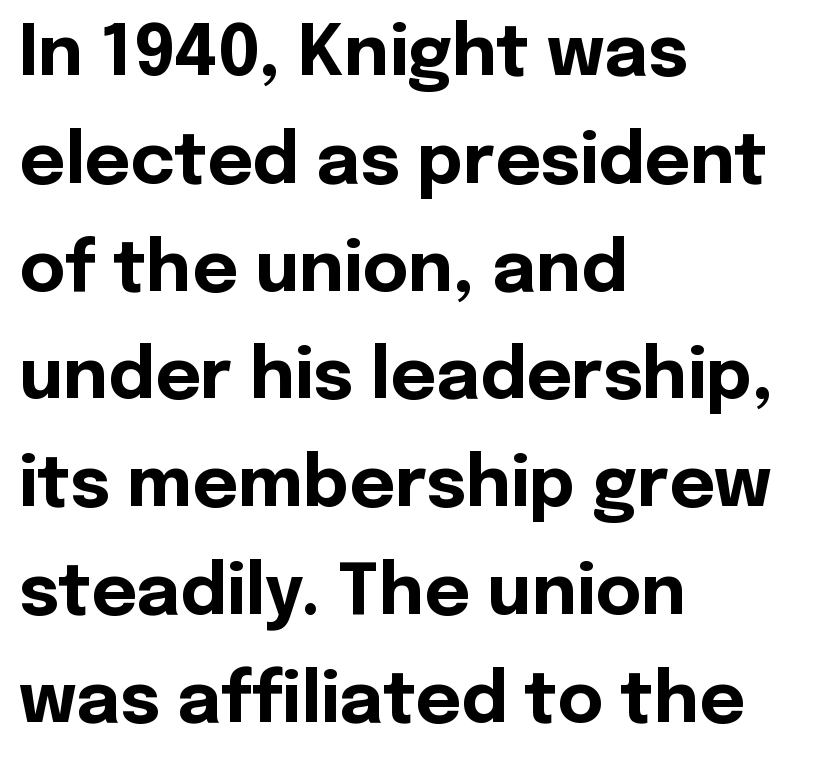
The image shows 70 px bold sans-serif type, upright; set left-aligned, normal line spacing (1.54x), normal letter spacing, not underlined; a medium x-height.
